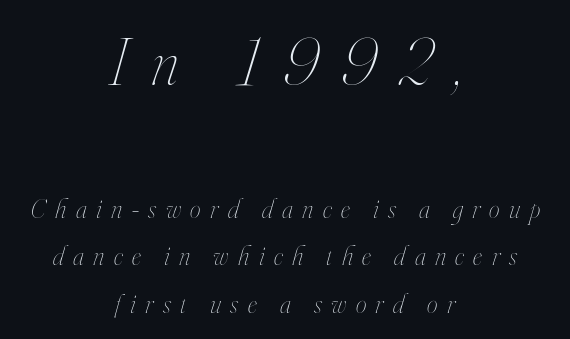
{"italic": "yes", "lean": "right", "slant_degrees": 16, "bold": "no", "weight": "thin", "width": "condensed", "stroke_contrast": "high", "x_height": "small", "monospaced": "no", "underline": "no", "align": "center", "line_spacing_ratio": 1.76, "letter_spacing": "wide", "letter_spacing_em": 0.35, "larger_block": "first", "size_ratio": 2.48, "glyph_px": 67}
